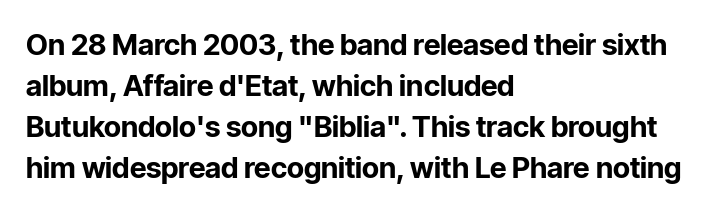
The image shows 29 px bold sans-serif type, upright; set left-aligned, normal line spacing (1.41x), normal letter spacing, not underlined; low stroke contrast and a medium x-height.
